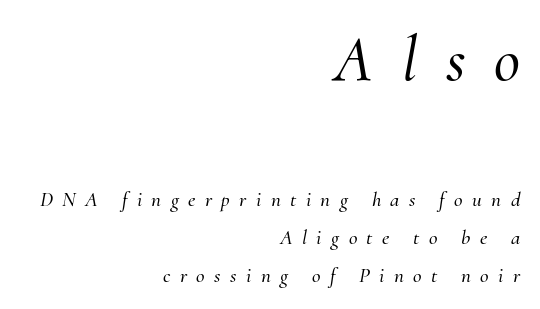
Q: Is the text italic (slanted)? A: Yes, it leans right by about 10 degrees.
Q: Is the typeface a serif or a sans-serif typeface? A: Serif.
Q: Is the text underlined? A: No.
Q: How is the paragraph aligned? A: Right-aligned.
Q: Is the spacing between letters normal or unusually wide? A: Unusually wide.
Q: Which block of text is set in a larger size, the first (top) or the second (bottom)? A: The first (top) one.
Q: Width (condensed, normal, or wide)? A: Normal.
Q: Stroke contrast? A: Medium.
Q: x-height? A: Small.
Q: Monospaced? A: No.
